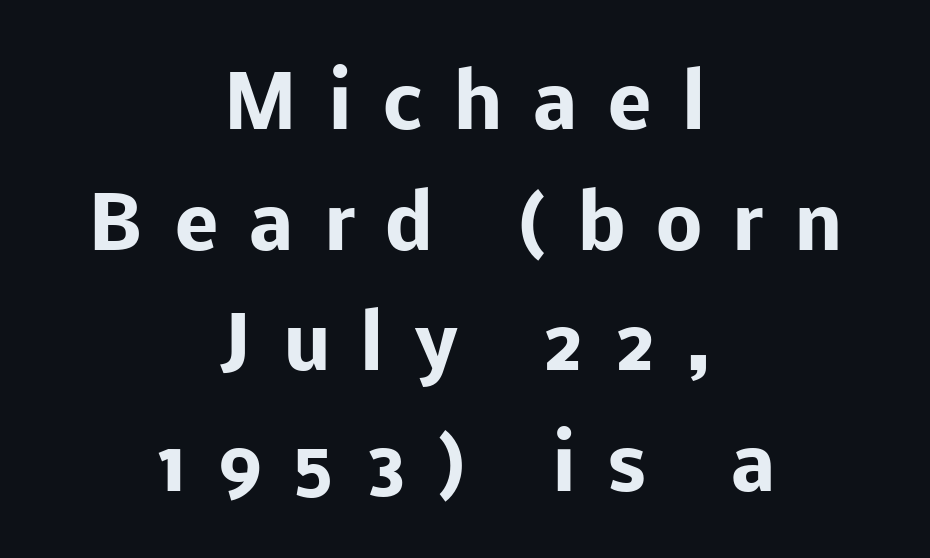
Compared with a flush-left layout, this one balances lines on the center instead. What stands out about the letter spacing? Its width — letters are far apart. The space between consecutive lines is moderate. These lines are rendered in a variable-pitch font. The rendering shows plain stroke endings on the letterforms — a sans-serif design. Do the letters lean? They stand straight.
